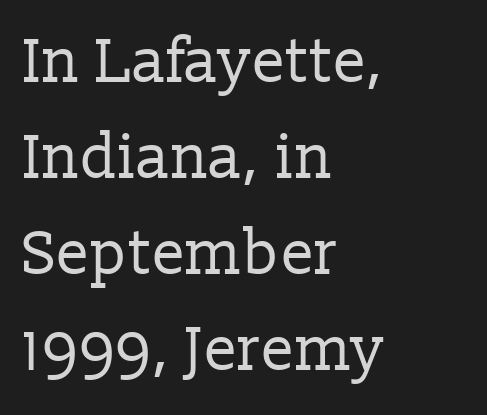
The image shows 62 px regular-weight serif type, upright; set left-aligned, normal line spacing (1.55x), normal letter spacing, not underlined; low stroke contrast and a medium x-height.
